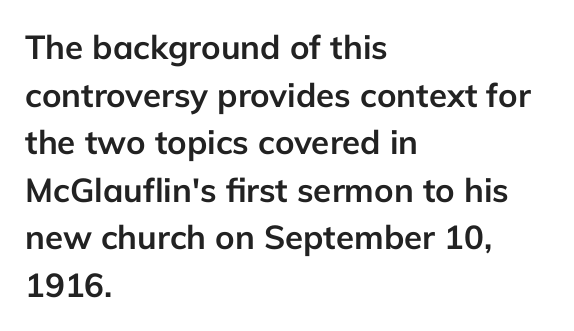
The image shows 33 px semibold sans-serif type, upright; set left-aligned, normal line spacing (1.44x), normal letter spacing, not underlined; low stroke contrast and a medium x-height.
